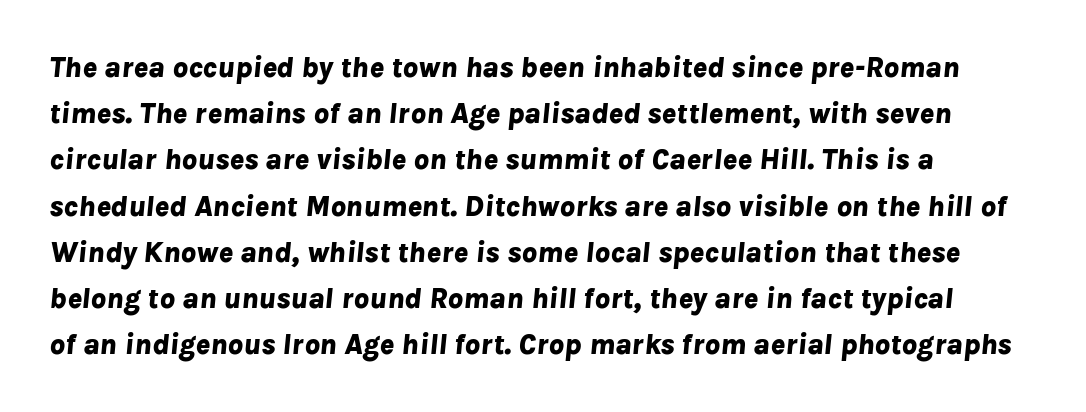
Q: Is the text bold? A: Yes.
Q: Is the text italic (slanted)? A: Yes, it leans right by about 8 degrees.
Q: Is the text underlined? A: No.
Q: How is the paragraph aligned? A: Left-aligned.
Q: Is the spacing between letters normal or unusually wide? A: Normal.
Q: Is the spacing between lines tight, normal or loose? A: Normal.
Q: Width (condensed, normal, or wide)? A: Normal.
Q: Stroke contrast? A: Low.
Q: x-height? A: Medium.
Q: Monospaced? A: No.
